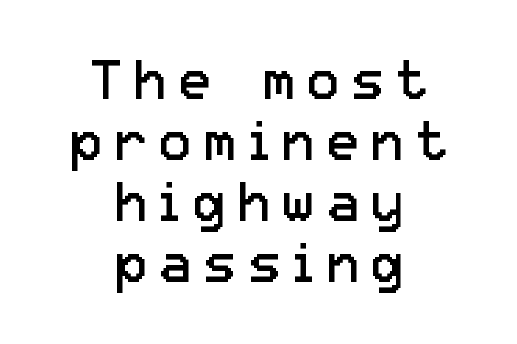
Q: Is the text bold? A: No.
Q: Is the text italic (slanted)? A: No, it is upright.
Q: Is the typeface a serif or a sans-serif typeface? A: Sans-serif.
Q: Is the text underlined? A: No.
Q: How is the paragraph aligned? A: Centered.
Q: Is the spacing between letters normal or unusually wide? A: Unusually wide.
Q: Is the spacing between lines tight, normal or loose? A: Tight.
Q: Width (condensed, normal, or wide)? A: Normal.
Q: Stroke contrast? A: Low.
Q: x-height? A: Medium.
Q: Monospaced? A: No.
